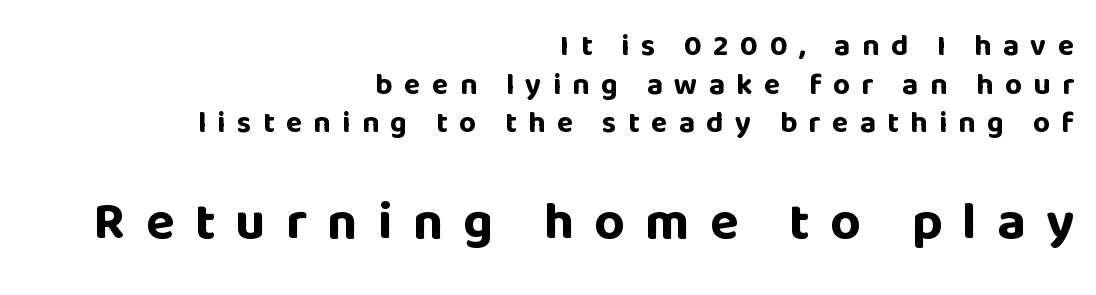
Q: Is the text bold? A: Yes.
Q: Is the text italic (slanted)? A: No, it is upright.
Q: Is the typeface a serif or a sans-serif typeface? A: Sans-serif.
Q: Is the text underlined? A: No.
Q: How is the paragraph aligned? A: Right-aligned.
Q: Is the spacing between letters normal or unusually wide? A: Unusually wide.
Q: Is the spacing between lines tight, normal or loose? A: Normal.
Q: Which block of text is set in a larger size, the first (top) or the second (bottom)? A: The second (bottom) one.
Q: Width (condensed, normal, or wide)? A: Normal.
Q: Stroke contrast? A: Low.
Q: x-height? A: Large.
Q: Monospaced? A: No.
